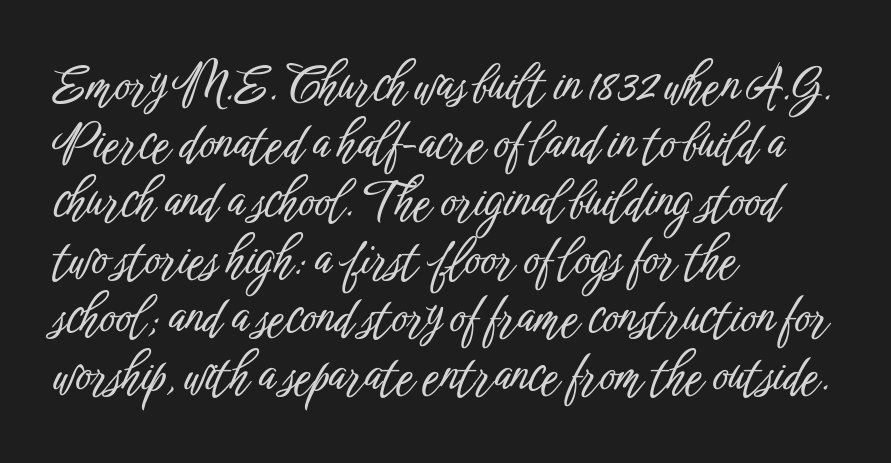
Q: Is the text italic (slanted)? A: Yes.
Q: Is the typeface a serif or a sans-serif typeface? A: Sans-serif.
Q: Is the text underlined? A: No.
Q: How is the paragraph aligned? A: Left-aligned.
Q: Is the spacing between letters normal or unusually wide? A: Normal.
Q: Width (condensed, normal, or wide)? A: Condensed.
Q: Stroke contrast? A: Low.
Q: x-height? A: Medium.
Q: Monospaced? A: No.
